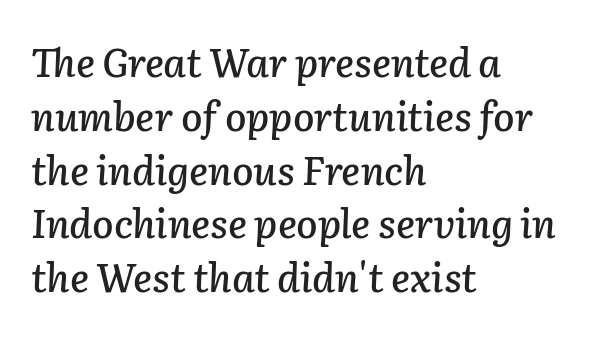
{"italic": "yes", "lean": "right", "slant_degrees": 2, "width": "normal", "stroke_contrast": "low", "x_height": "medium", "monospaced": "no", "underline": "no", "align": "left", "line_spacing": "normal", "line_spacing_ratio": 1.38, "letter_spacing": "normal", "letter_spacing_em": 0.0, "glyph_px": 39}
